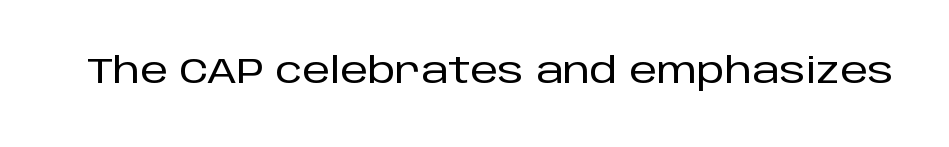
Q: Is the text italic (slanted)? A: No, it is upright.
Q: Is the typeface a serif or a sans-serif typeface? A: Sans-serif.
Q: Is the text underlined? A: No.
Q: Is the spacing between letters normal or unusually wide? A: Normal.
Q: Width (condensed, normal, or wide)? A: Normal.
Q: Stroke contrast? A: Low.
Q: x-height? A: Large.
Q: Monospaced? A: No.
